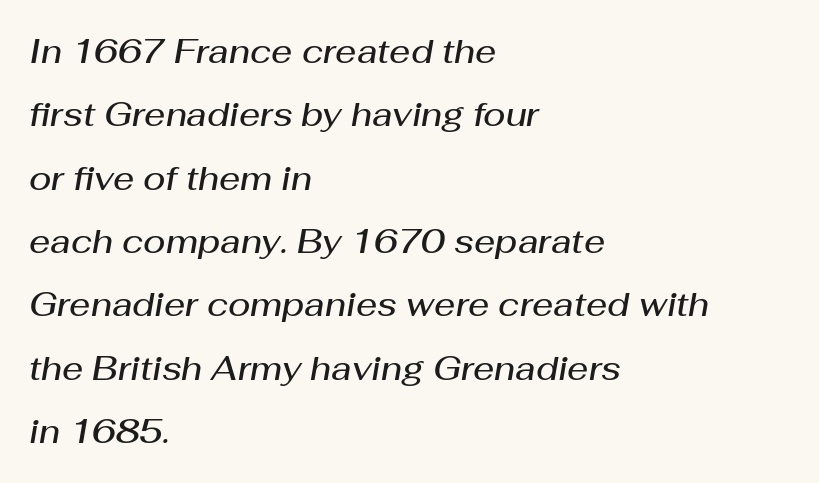
Q: Is the text bold? A: Semi-bold.
Q: Is the text italic (slanted)? A: Yes, it leans right by about 10 degrees.
Q: Is the text underlined? A: No.
Q: How is the paragraph aligned? A: Left-aligned.
Q: Is the spacing between letters normal or unusually wide? A: Normal.
Q: Is the spacing between lines tight, normal or loose? A: Loose.
Q: Width (condensed, normal, or wide)? A: Normal.
Q: Stroke contrast? A: Medium.
Q: x-height? A: Medium.
Q: Monospaced? A: No.
